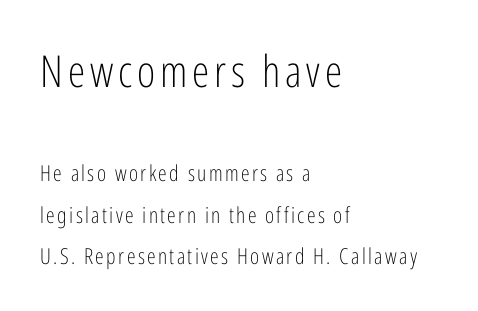
{"serif": "no", "italic": "no", "bold": "no", "weight": "light", "width": "condensed", "stroke_contrast": "low", "x_height": "medium", "monospaced": "no", "underline": "no", "align": "left", "line_spacing_ratio": 1.87, "larger_block": "first", "size_ratio": 2.0, "glyph_px": 44}
